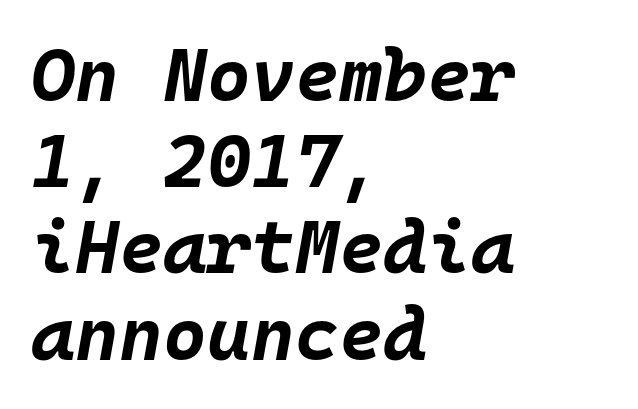
The image shows 75 px bold type, italic (leaning right), monospaced; set left-aligned, tight line spacing (1.15x), normal letter spacing, not underlined; low stroke contrast and a large x-height.
